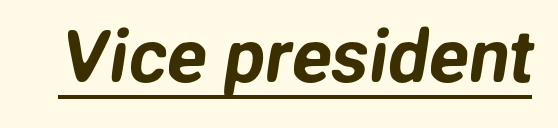
Q: Is the typeface a serif or a sans-serif typeface? A: Sans-serif.
Q: Is the text underlined? A: Yes.
Q: Is the spacing between letters normal or unusually wide? A: Normal.
Q: Width (condensed, normal, or wide)? A: Normal.
Q: Stroke contrast? A: Low.
Q: x-height? A: Medium.
Q: Monospaced? A: No.
